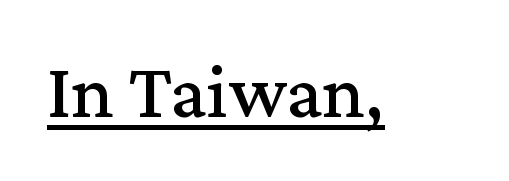
Q: Is the text italic (slanted)? A: No, it is upright.
Q: Is the typeface a serif or a sans-serif typeface? A: Serif.
Q: Is the text underlined? A: Yes.
Q: Is the spacing between letters normal or unusually wide? A: Normal.
Q: Width (condensed, normal, or wide)? A: Normal.
Q: Stroke contrast? A: Medium.
Q: x-height? A: Medium.
Q: Monospaced? A: No.
